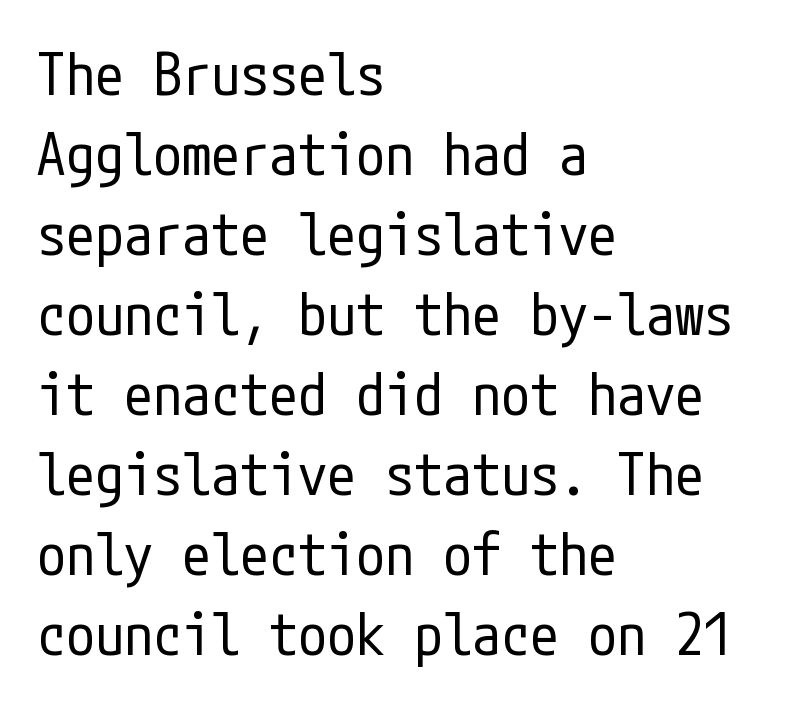
{"serif": "no", "italic": "no", "bold": "no", "weight": "regular", "width": "condensed", "stroke_contrast": "low", "x_height": "medium", "underline": "no", "align": "left", "line_spacing": "normal", "line_spacing_ratio": 1.38, "letter_spacing": "normal", "letter_spacing_em": 0.0, "glyph_px": 58}
